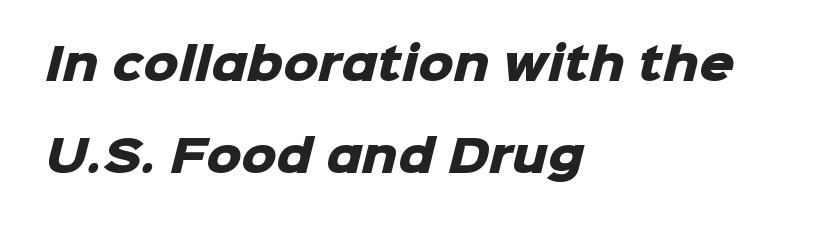
The image shows 44 px heavy sans-serif type; set left-aligned, loose line spacing (2.1x), normal letter spacing, not underlined; low stroke contrast and a medium x-height.
